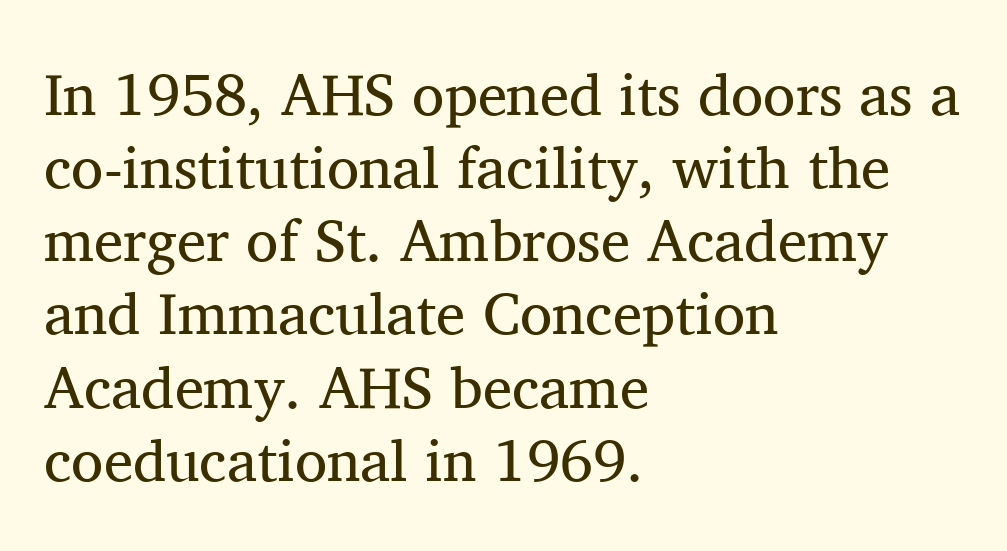
Q: Is the text bold? A: No.
Q: Is the text italic (slanted)? A: No, it is upright.
Q: Is the typeface a serif or a sans-serif typeface? A: Serif.
Q: Is the text underlined? A: No.
Q: How is the paragraph aligned? A: Left-aligned.
Q: Is the spacing between letters normal or unusually wide? A: Normal.
Q: Width (condensed, normal, or wide)? A: Normal.
Q: Stroke contrast? A: Medium.
Q: x-height? A: Medium.
Q: Monospaced? A: No.
